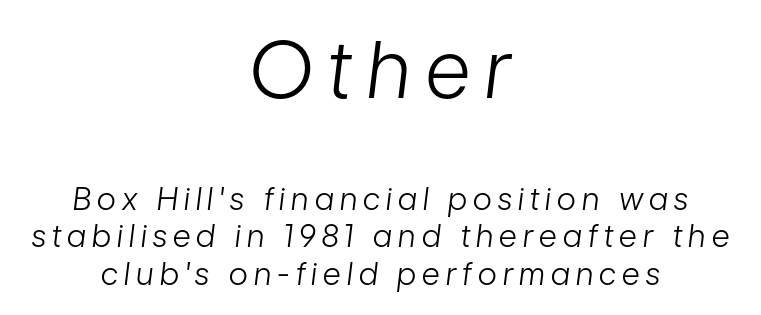
The image shows 78 px light, condensed type, italic (leaning right); set centered, line spacing 1.21x, unusually wide letter spacing (+0.2 em), not underlined; the first (top) block is 2.52x larger; low stroke contrast and a medium x-height.
